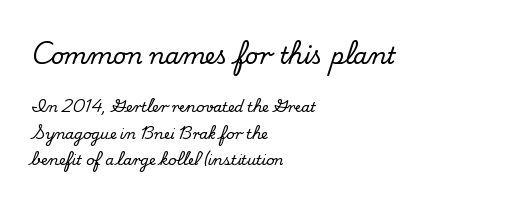
Q: Is the text italic (slanted)? A: Yes.
Q: Is the text underlined? A: No.
Q: How is the paragraph aligned? A: Left-aligned.
Q: Is the spacing between letters normal or unusually wide? A: Normal.
Q: Which block of text is set in a larger size, the first (top) or the second (bottom)? A: The first (top) one.
